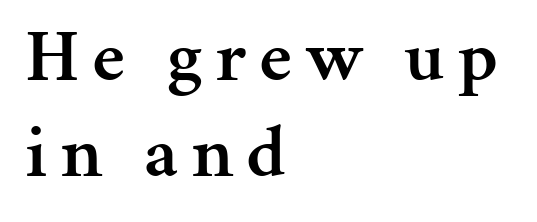
Any mark beneath the type? The region is blank. Characters remain perfectly vertical along every line. Serifs: yes, visible at the terminals of the letterforms. Summary of weight: moderately heavy, a semibold. The typesetter chose a ragged-right arrangement here. Think of a printed novel: that variable character pitch is what you see here.
